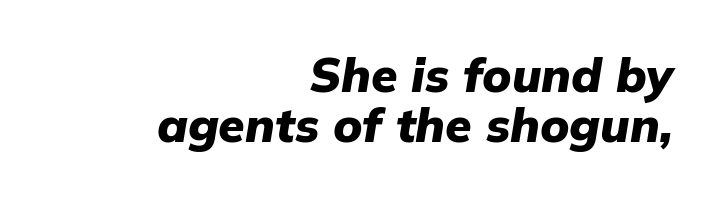
{"italic": "yes", "lean": "right", "slant_degrees": 9, "bold": "yes", "weight": "heavy", "width": "normal", "stroke_contrast": "low", "x_height": "medium", "monospaced": "no", "underline": "no", "align": "right", "line_spacing": "tight", "line_spacing_ratio": 1.05, "letter_spacing": "normal", "letter_spacing_em": 0.0, "glyph_px": 48}
